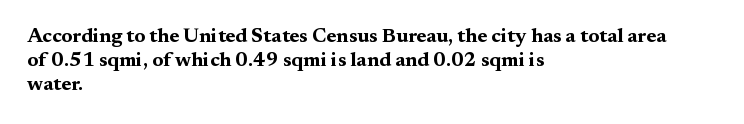
Q: Is the text bold? A: Yes.
Q: Is the text italic (slanted)? A: No, it is upright.
Q: Is the text underlined? A: No.
Q: How is the paragraph aligned? A: Left-aligned.
Q: Is the spacing between letters normal or unusually wide? A: Normal.
